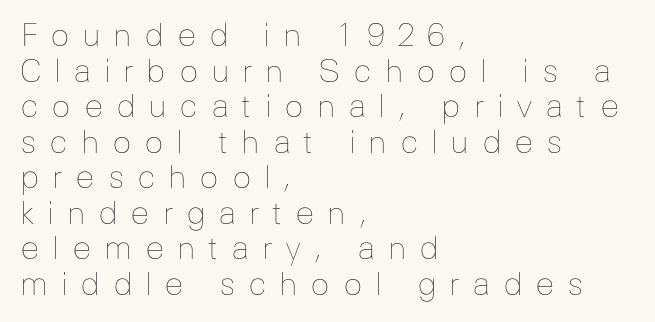
Q: Is the text bold? A: No.
Q: Is the text italic (slanted)? A: No, it is upright.
Q: Is the text underlined? A: No.
Q: How is the paragraph aligned? A: Left-aligned.
Q: Is the spacing between letters normal or unusually wide? A: Unusually wide.
Q: Is the spacing between lines tight, normal or loose? A: Tight.
Q: Width (condensed, normal, or wide)? A: Normal.
Q: Stroke contrast? A: Low.
Q: x-height? A: Medium.
Q: Monospaced? A: No.
